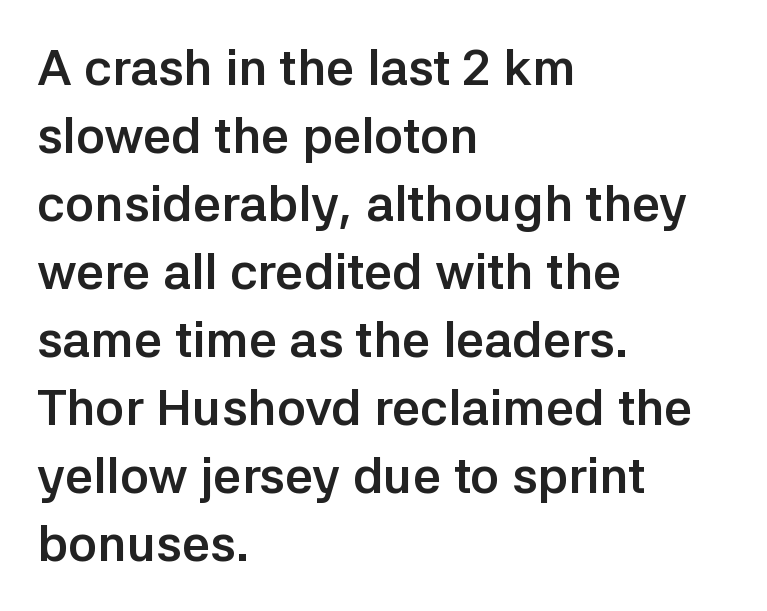
The image shows 50 px semibold sans-serif type, upright; set left-aligned, normal line spacing (1.36x), normal letter spacing, not underlined; low stroke contrast and a medium x-height.
